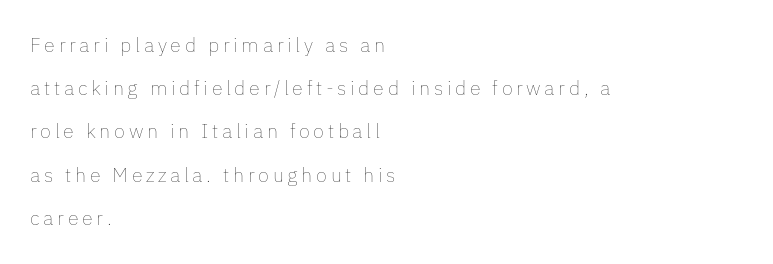
Q: Is the text bold? A: No.
Q: Is the text italic (slanted)? A: No, it is upright.
Q: Is the text underlined? A: No.
Q: How is the paragraph aligned? A: Left-aligned.
Q: Is the spacing between lines tight, normal or loose? A: Loose.
